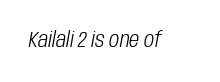
{"italic": "yes", "lean": "right", "slant_degrees": 10, "bold": "no", "underline": "no", "letter_spacing": "normal", "letter_spacing_em": 0.0, "glyph_px": 22}
